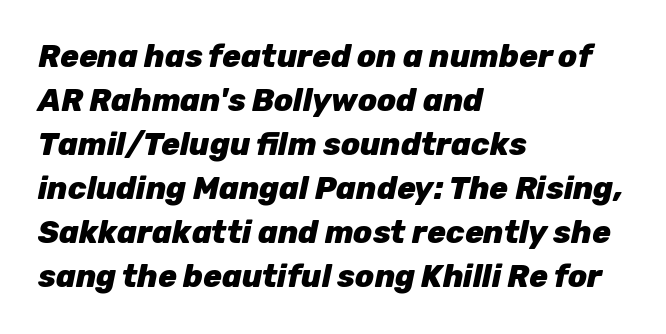
The image shows 31 px heavy type, italic (leaning right); set left-aligned, normal line spacing (1.42x), normal letter spacing, not underlined; low stroke contrast and a medium x-height.
